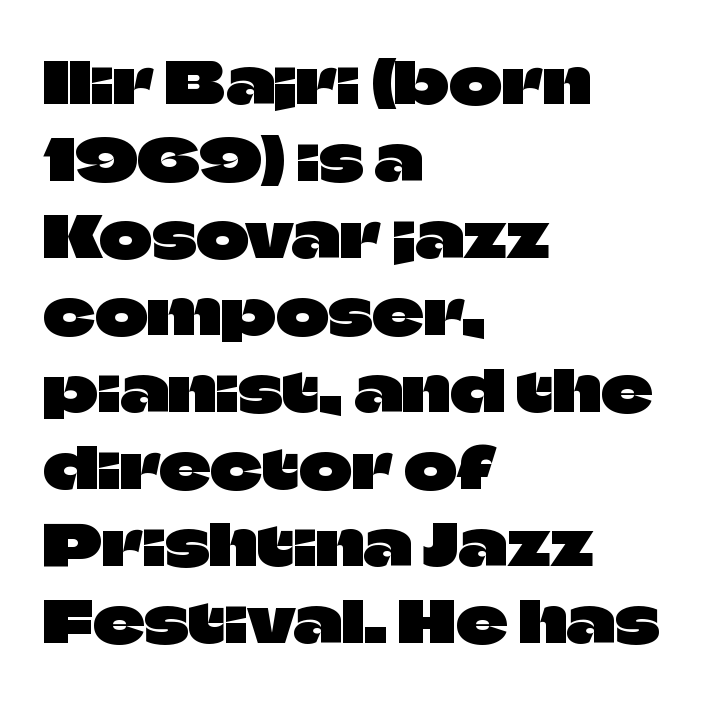
{"serif": "no", "italic": "no", "width": "normal", "stroke_contrast": "low", "x_height": "large", "monospaced": "no", "underline": "no", "align": "left", "line_spacing": "normal", "line_spacing_ratio": 1.35, "letter_spacing": "normal", "letter_spacing_em": 0.0, "glyph_px": 57}
